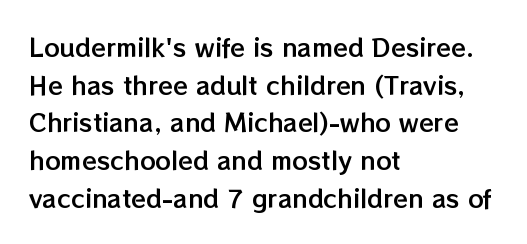
Students, observe: this is what conventionally led text looks like. When letters stand straight like this, we call the style roman or upright. Horizontally, the lines are justified to the leading edge only. The type is set solid horizontally, with unmodified tracking. The baseline area is clear.
